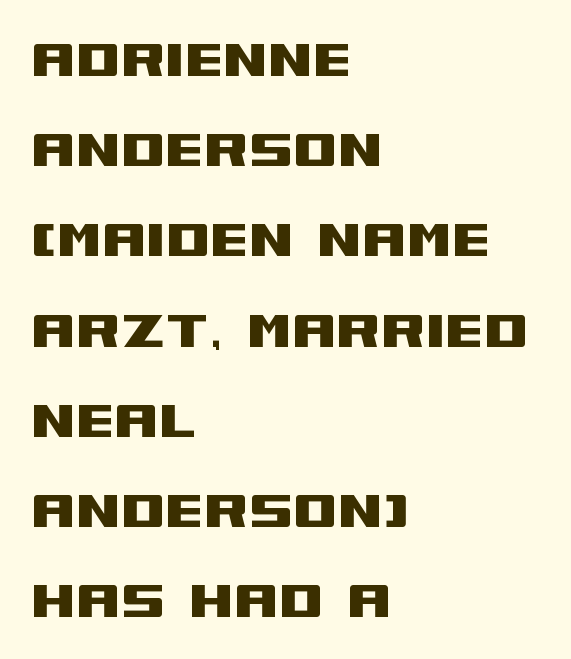
{"serif": "no", "italic": "no", "width": "wide", "stroke_contrast": "medium", "x_height": "large", "monospaced": "no", "underline": "no", "align": "left", "line_spacing": "normal", "line_spacing_ratio": 1.41, "letter_spacing": "normal", "letter_spacing_em": 0.0, "glyph_px": 64}
